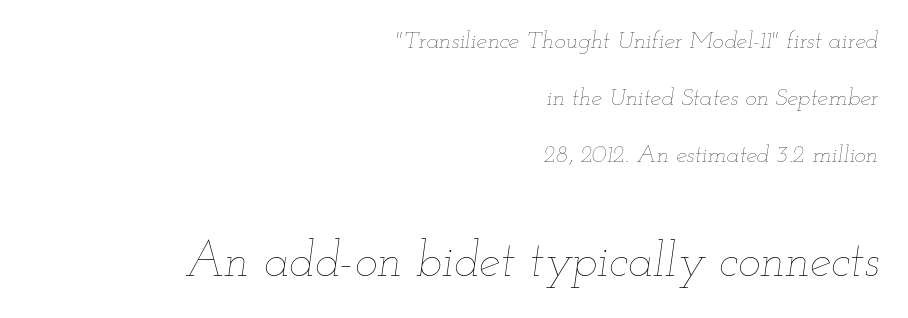
{"italic": "yes", "lean": "right", "slant_degrees": 12, "bold": "no", "weight": "thin", "width": "wide", "stroke_contrast": "low", "x_height": "small", "monospaced": "no", "underline": "no", "align": "right", "line_spacing": "loose", "line_spacing_ratio": 2.38, "letter_spacing": "normal", "letter_spacing_em": 0.0, "larger_block": "second", "size_ratio": 2.0, "glyph_px": 48}
